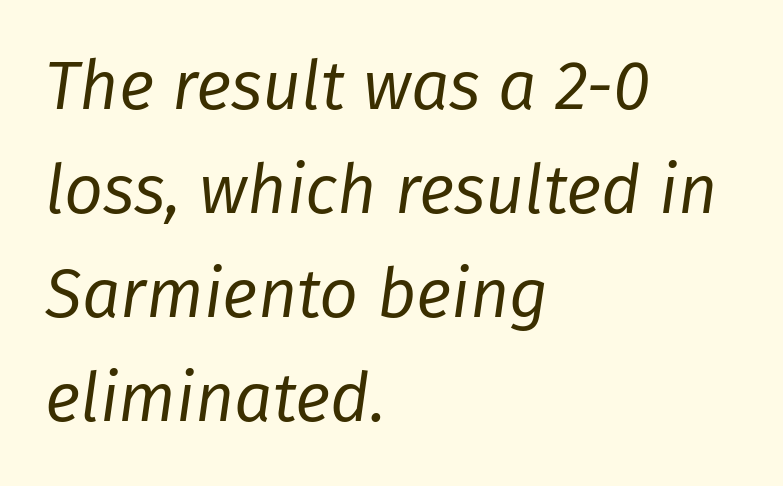
{"italic": "yes", "lean": "right", "slant_degrees": 8, "bold": "no", "weight": "regular", "width": "normal", "stroke_contrast": "low", "x_height": "medium", "monospaced": "no", "underline": "no", "align": "left", "line_spacing": "normal", "line_spacing_ratio": 1.53, "letter_spacing": "normal", "letter_spacing_em": 0.0, "glyph_px": 68}
